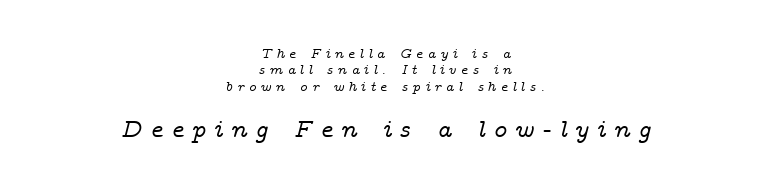
Q: Is the text italic (slanted)? A: Yes, it leans right by about 14 degrees.
Q: Is the text underlined? A: No.
Q: How is the paragraph aligned? A: Centered.
Q: Is the spacing between letters normal or unusually wide? A: Unusually wide.
Q: Which block of text is set in a larger size, the first (top) or the second (bottom)? A: The second (bottom) one.
